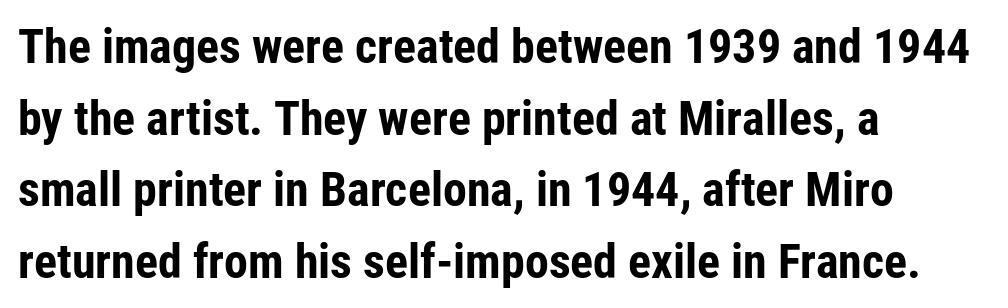
The gaps between neighbouring characters are ordinary and unremarkable. Each line starts at the same left margin while the right side varies. A full-strength bold gives these letters their thick strokes. Bare-footed words on every line. Honestly, the row spacing looks completely unremarkable. A typesetter would call this proportional, since set widths differ per character.
